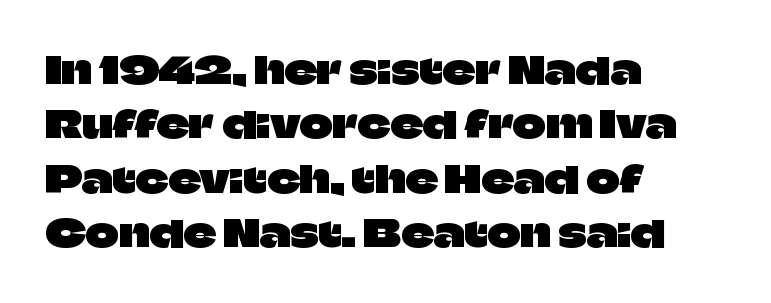
Quick note: not italic, upright. Vertical spacing — default. The ragged edge is on the right, which tells us the setting is flush left. The characters display no serif detailing; their extremities are plain. The baseline area is clear.
